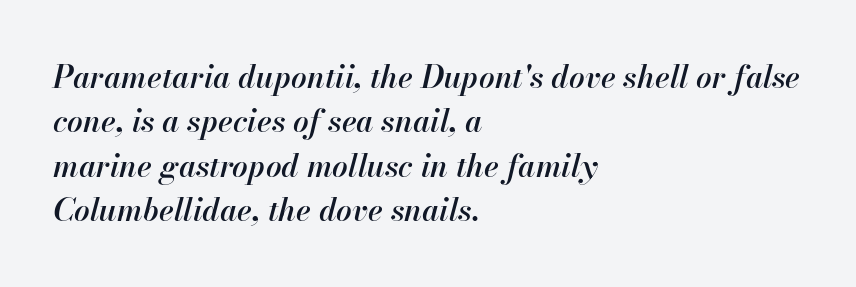
Q: Is the text bold? A: Semi-bold.
Q: Is the text italic (slanted)? A: Yes, it leans right by about 13 degrees.
Q: Is the text underlined? A: No.
Q: How is the paragraph aligned? A: Left-aligned.
Q: Is the spacing between letters normal or unusually wide? A: Normal.
Q: Is the spacing between lines tight, normal or loose? A: Normal.
Q: Width (condensed, normal, or wide)? A: Normal.
Q: Stroke contrast? A: High.
Q: x-height? A: Small.
Q: Monospaced? A: No.
